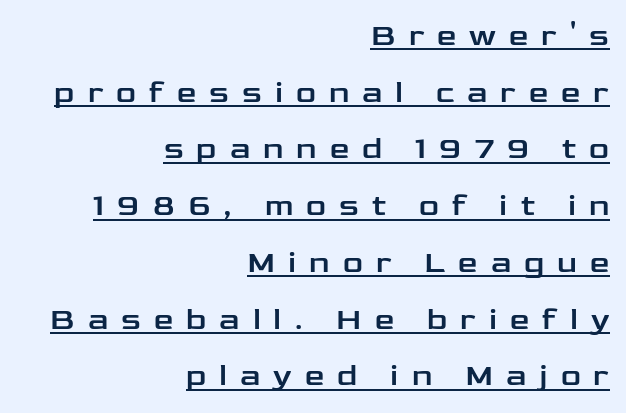
Q: Is the text italic (slanted)? A: No, it is upright.
Q: Is the typeface a serif or a sans-serif typeface? A: Sans-serif.
Q: Is the text underlined? A: Yes.
Q: How is the paragraph aligned? A: Right-aligned.
Q: Is the spacing between letters normal or unusually wide? A: Unusually wide.
Q: Width (condensed, normal, or wide)? A: Wide.
Q: Stroke contrast? A: Low.
Q: x-height? A: Medium.
Q: Monospaced? A: No.
